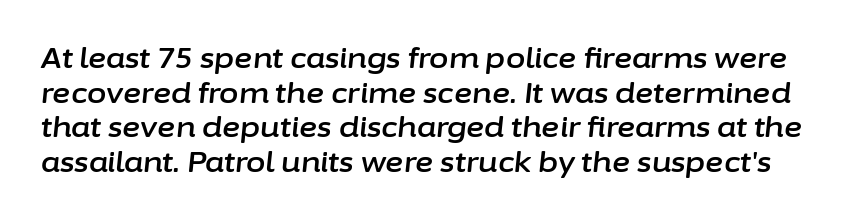
Decoration check: the copy has no underline. The horizontal fit of the characters is conventional and even. These lines are rendered in a variable-pitch font. This sample uses an oblique cut, with every glyph tilted off the vertical.
